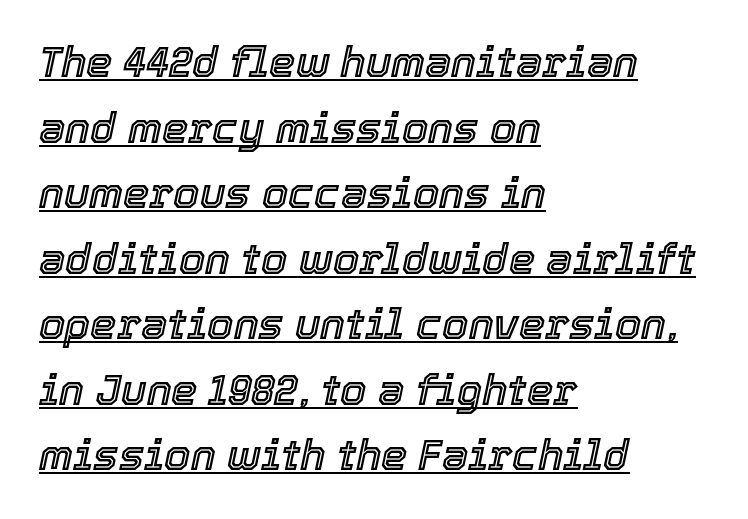
Here the designer chose a conventional face with non-uniform glyph widths. These lines sit exactly where default settings would place them. In terms of posture, this sample is oblique. Underline: present.
